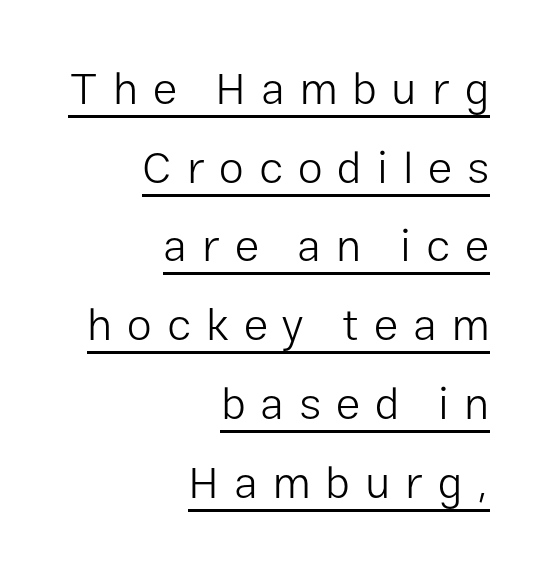
The image shows 45 px light sans-serif type, upright; set right-aligned, line spacing 1.75x, unusually wide letter spacing (+0.33 em), underlined; low stroke contrast and a medium x-height.
